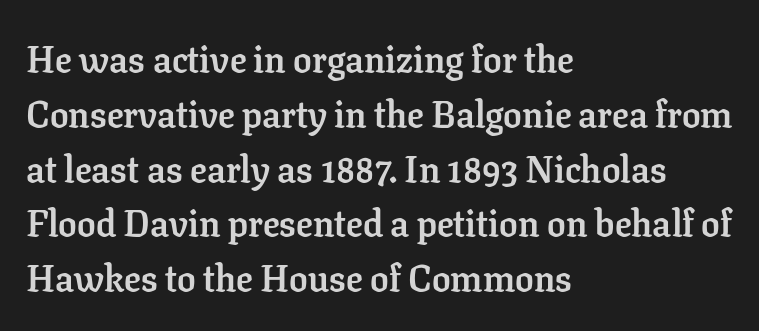
The image shows 37 px semibold serif type, upright; set left-aligned, normal line spacing (1.48x), normal letter spacing, not underlined; low stroke contrast and a medium x-height.
